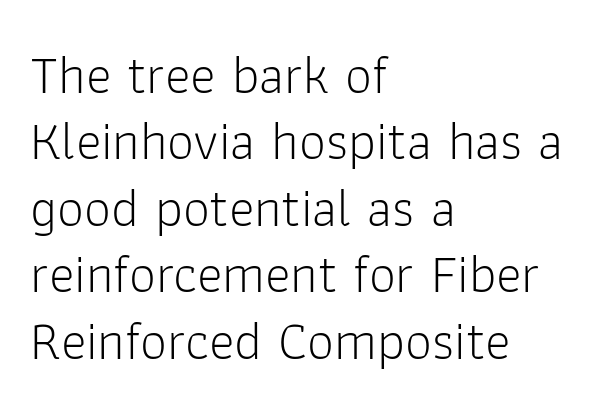
{"serif": "no", "italic": "no", "bold": "no", "weight": "light", "width": "normal", "stroke_contrast": "low", "x_height": "medium", "monospaced": "no", "underline": "no", "align": "left", "line_spacing_ratio": 1.23, "letter_spacing": "normal", "letter_spacing_em": 0.0, "glyph_px": 54}
